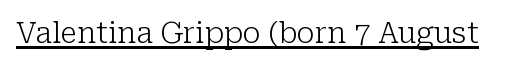
You can tell it's not italic because the verticals are truly vertical. Looks like regular typesetting: each glyph gets only the width it needs. The string is rendered with underlining switched on. This sample uses plain, unmodified letter spacing. Type style note: has serifs.
